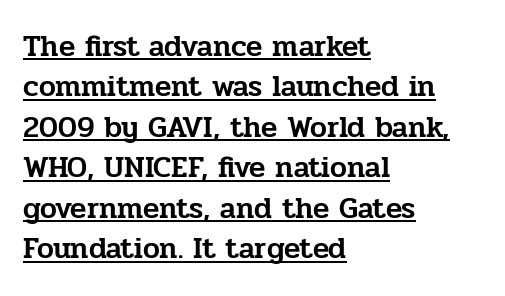
{"serif": "yes", "italic": "no", "width": "normal", "stroke_contrast": "low", "x_height": "medium", "monospaced": "no", "underline": "yes", "align": "left", "line_spacing": "normal", "line_spacing_ratio": 1.35, "letter_spacing": "normal", "letter_spacing_em": 0.0, "glyph_px": 30}
